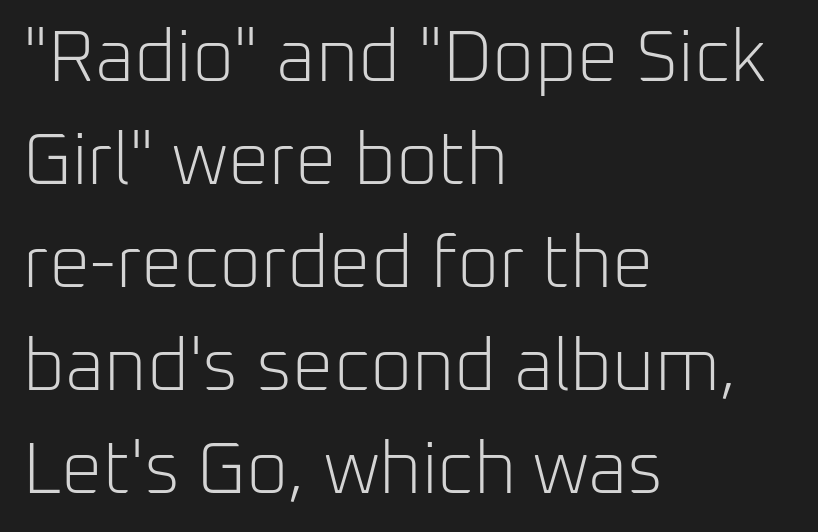
{"serif": "no", "italic": "no", "bold": "no", "weight": "light", "width": "normal", "stroke_contrast": "low", "x_height": "medium", "monospaced": "no", "underline": "no", "align": "left", "line_spacing": "normal", "line_spacing_ratio": 1.41, "letter_spacing": "normal", "letter_spacing_em": 0.0, "glyph_px": 73}
